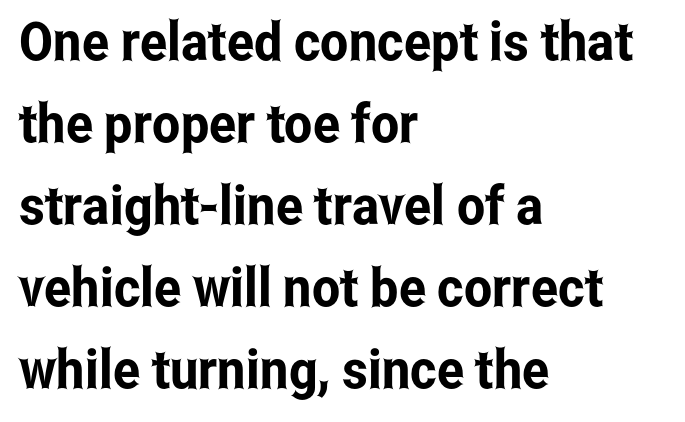
These lines sit exactly where default settings would place them. You could call the tracking neutral — neither tight nor loose. The passage is arranged the way most books set body copy — flush left. The rendering uses natural spacing where letterforms have individual widths.
